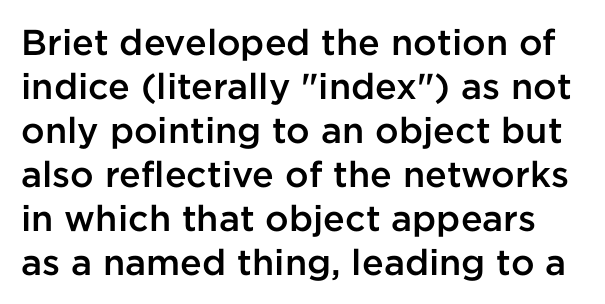
{"serif": "no", "italic": "no", "bold": "semi", "weight": "semibold", "width": "normal", "stroke_contrast": "low", "x_height": "medium", "monospaced": "no", "underline": "no", "line_spacing_ratio": 1.22, "letter_spacing": "normal", "letter_spacing_em": 0.0, "glyph_px": 36}
